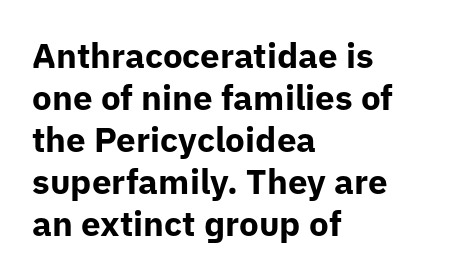
Q: Is the text bold? A: Yes.
Q: Is the text italic (slanted)? A: No, it is upright.
Q: Is the typeface a serif or a sans-serif typeface? A: Sans-serif.
Q: Is the text underlined? A: No.
Q: How is the paragraph aligned? A: Left-aligned.
Q: Is the spacing between letters normal or unusually wide? A: Normal.
Q: Width (condensed, normal, or wide)? A: Normal.
Q: Stroke contrast? A: Low.
Q: x-height? A: Medium.
Q: Monospaced? A: No.
